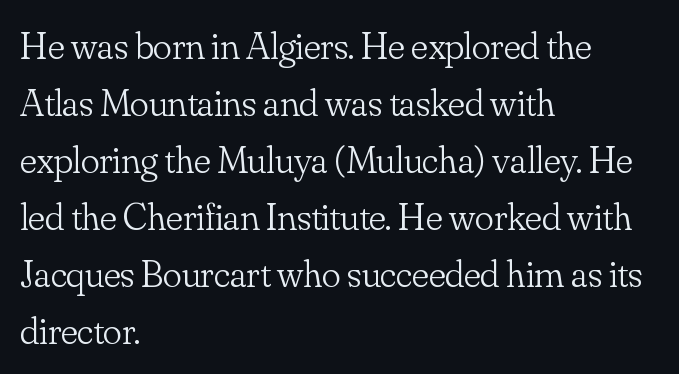
Glyph-to-glyph distance matches everyday printed text. Line starts are locked; line ends wander. The foot of each line stays bare and open. Compared with typical paragraphs, the rows here are spaced about the same. Weight: not bold — regular or lighter.
